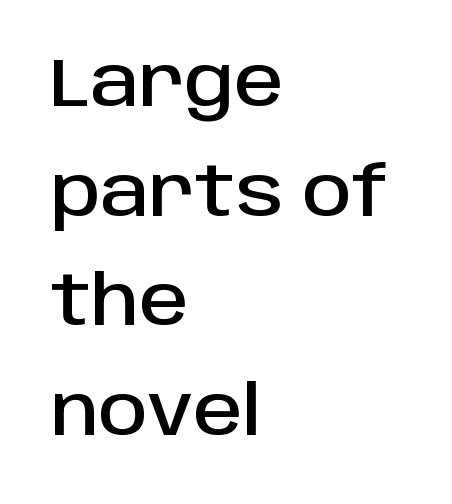
The image shows 69 px sans-serif type, upright; set left-aligned, normal line spacing (1.59x), normal letter spacing, not underlined; low stroke contrast and a large x-height.
